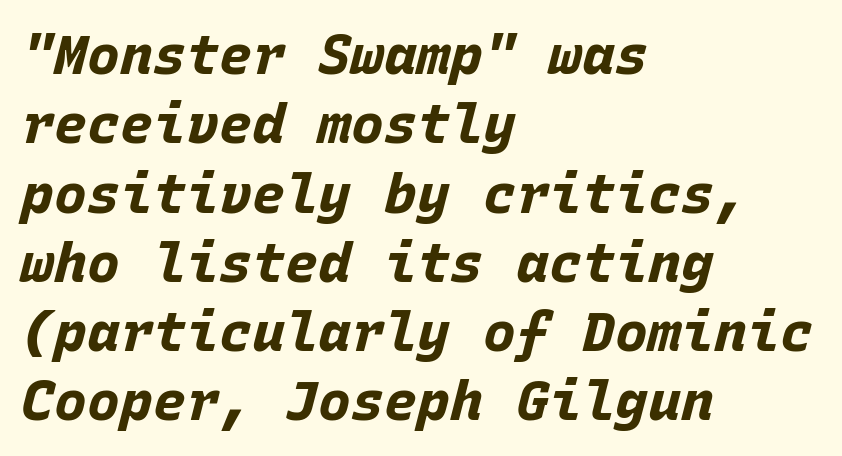
Summary of vertical rhythm: regular, with standard interline spacing. Monospaced: the letters line up in strict vertical columns. You'd pick this weight for a headline — it's a proper bold. The paragraph has a hard left edge and a soft right edge.
